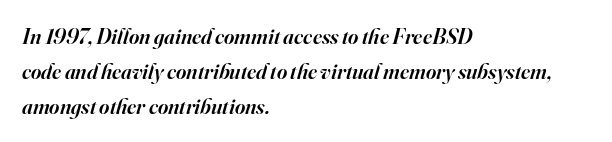
{"italic": "yes", "lean": "right", "slant_degrees": 16, "bold": "semi", "underline": "no", "align": "left", "line_spacing": "normal", "line_spacing_ratio": 1.58, "letter_spacing": "normal", "letter_spacing_em": 0.0, "glyph_px": 22}
